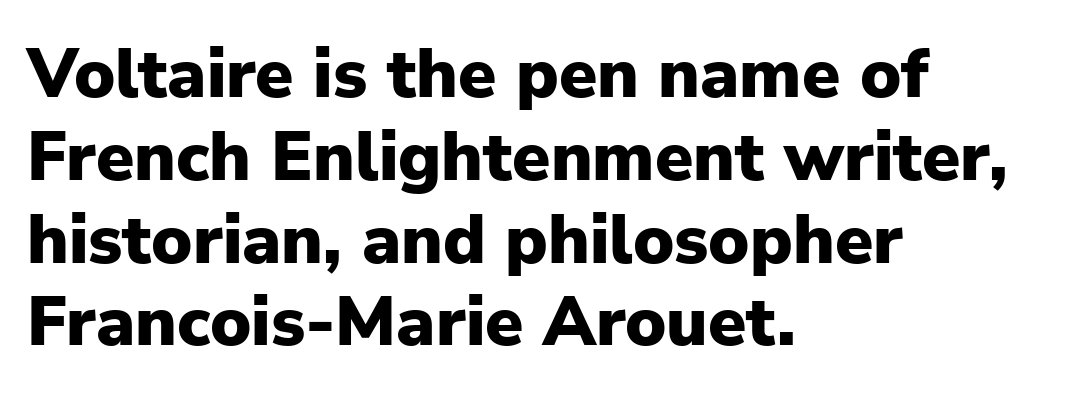
The image shows 69 px heavy sans-serif type, upright; set left-aligned, line spacing 1.2x, normal letter spacing, not underlined; low stroke contrast and a medium x-height.
